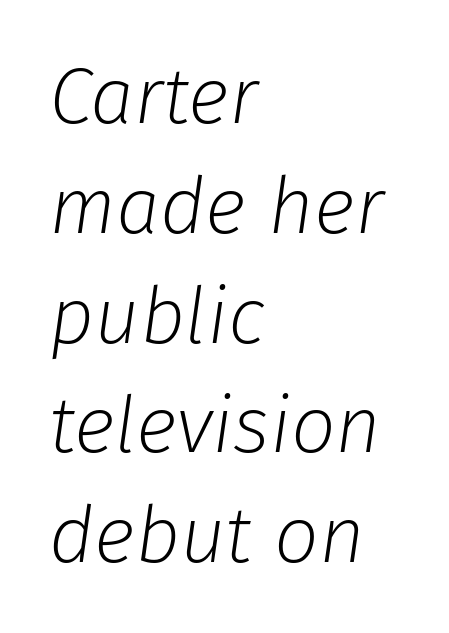
The image shows 79 px light type, italic (leaning right); set left-aligned, normal line spacing (1.39x), normal letter spacing, not underlined; low stroke contrast and a medium x-height.
